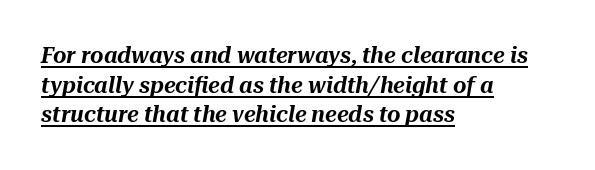
Q: Is the text italic (slanted)? A: Yes, it leans right by about 10 degrees.
Q: Is the text underlined? A: Yes.
Q: How is the paragraph aligned? A: Left-aligned.
Q: Is the spacing between letters normal or unusually wide? A: Normal.
Q: Is the spacing between lines tight, normal or loose? A: Normal.
